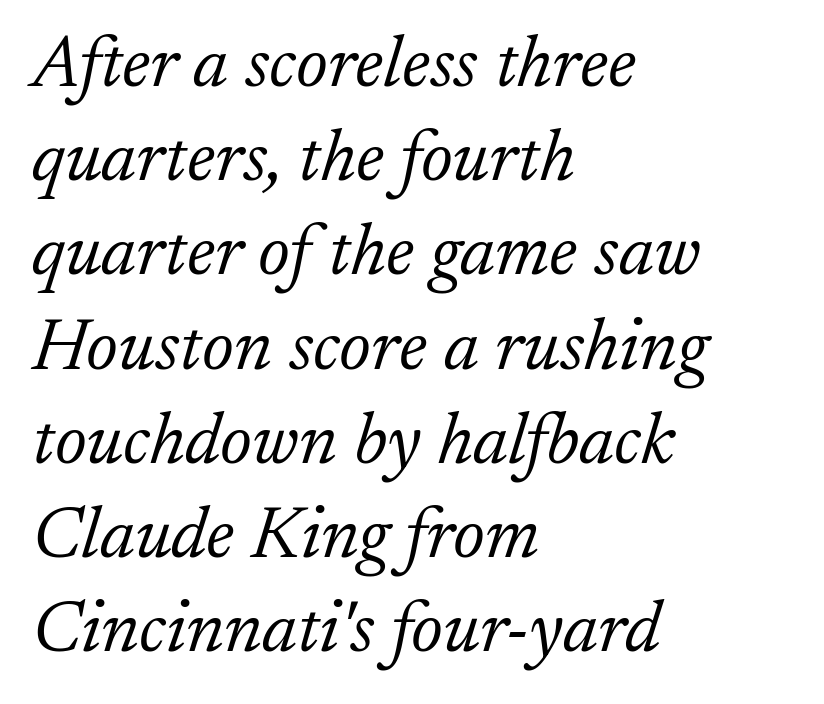
The image shows 73 px light serif type, italic (leaning right); set left-aligned, normal line spacing (1.29x), normal letter spacing, not underlined; low stroke contrast and a small x-height.
